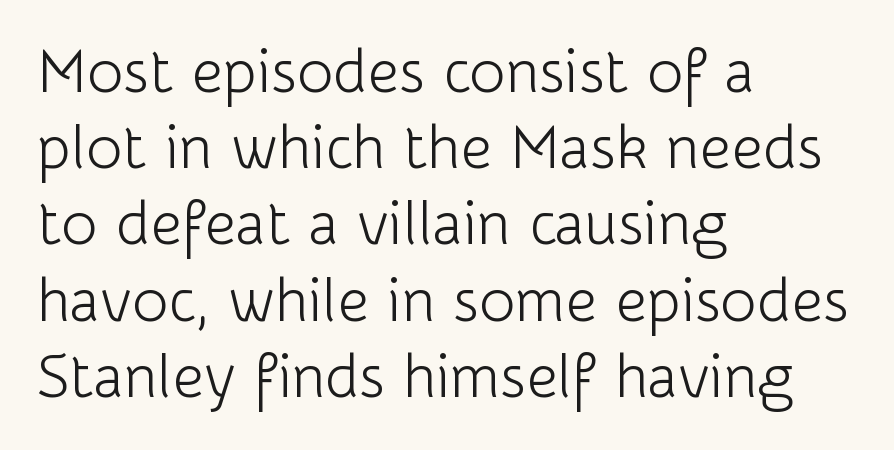
Line beginnings align vertically; line endings do not. Check the space under the baseline: it is left empty. These lines keep a tight, regular rhythm from letter to letter. Classification — sans serif. Regarding leading, the lines here are spaced in the standard way. Note the varied advance widths — an 'i' is clearly narrower than an 'm'.
